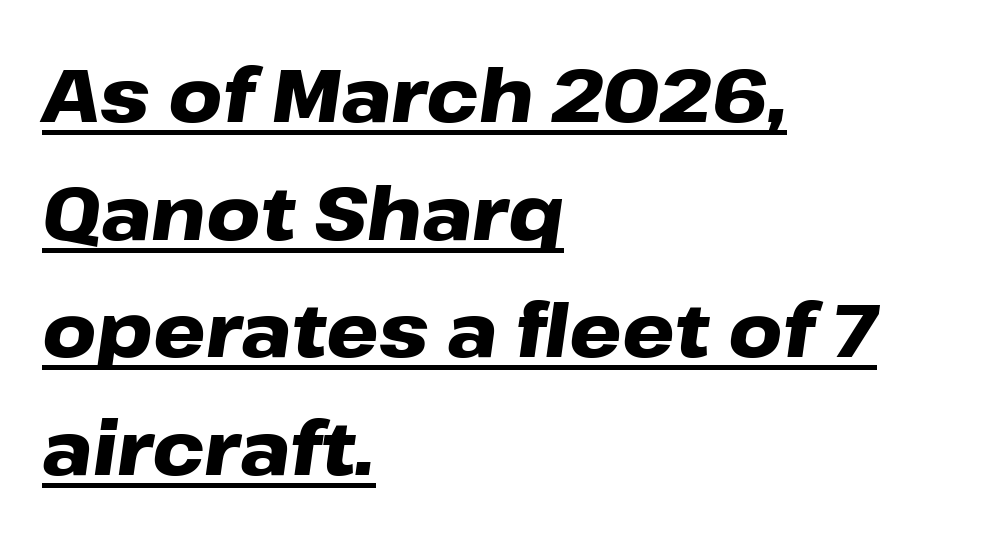
{"italic": "yes", "lean": "right", "slant_degrees": 8, "bold": "yes", "weight": "heavy", "width": "wide", "stroke_contrast": "low", "x_height": "medium", "monospaced": "no", "underline": "yes", "align": "left", "line_spacing": "normal", "line_spacing_ratio": 1.59, "letter_spacing": "normal", "letter_spacing_em": 0.0, "glyph_px": 74}
